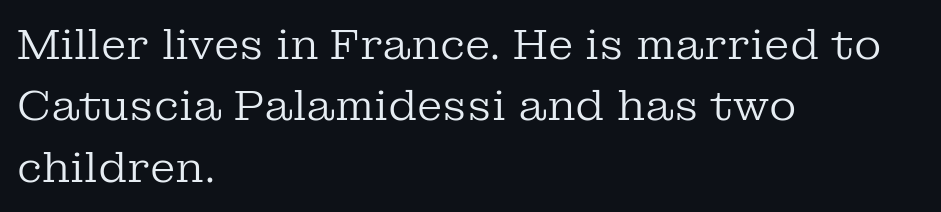
The image shows 42 px regular-weight serif type, upright; set left-aligned, normal line spacing (1.46x), normal letter spacing, not underlined; low stroke contrast and a medium x-height.
